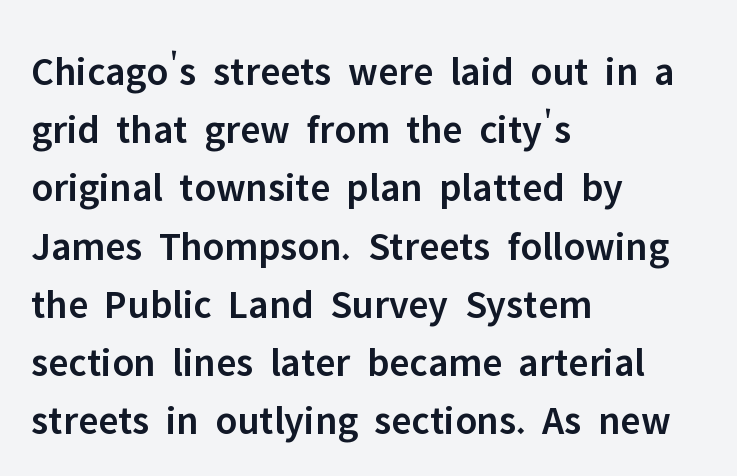
The image shows 41 px semibold sans-serif type, upright; set left-aligned, normal line spacing (1.42x), normal letter spacing, not underlined; low stroke contrast and a medium x-height.
